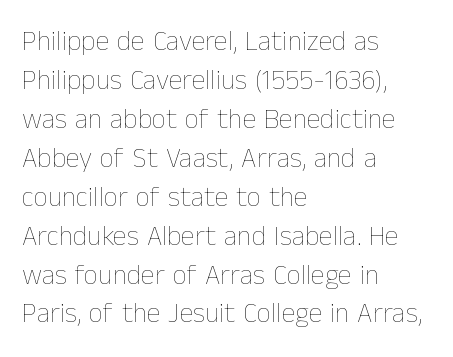
Q: Is the text bold? A: No.
Q: Is the text italic (slanted)? A: No, it is upright.
Q: Is the text underlined? A: No.
Q: How is the paragraph aligned? A: Left-aligned.
Q: Is the spacing between letters normal or unusually wide? A: Normal.
Q: Is the spacing between lines tight, normal or loose? A: Normal.
Q: Width (condensed, normal, or wide)? A: Normal.
Q: Stroke contrast? A: Low.
Q: x-height? A: Medium.
Q: Monospaced? A: No.
